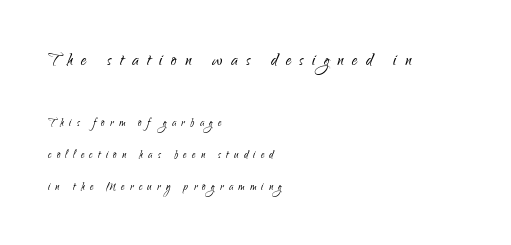
The image shows 22 px text type; set left-aligned, loose line spacing (2.26x), unusually wide letter spacing (+0.38 em), not underlined; the first (top) block is 1.57x larger.
